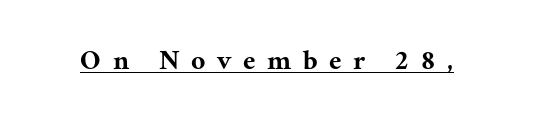
Underline: present. Compared with typical body copy, the letter spacing here is much looser. The lettering stays uniformly vertical, giving the passage a roman look. To sum up the face: it has serifs.
